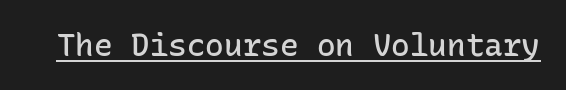
{"serif": "no", "italic": "no", "bold": "semi", "weight": "semibold", "width": "normal", "stroke_contrast": "low", "x_height": "medium", "monospaced": "yes", "underline": "yes", "letter_spacing": "normal", "letter_spacing_em": 0.0, "glyph_px": 31}
